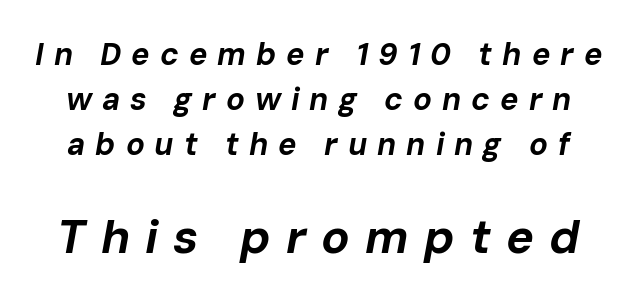
Q: Is the text bold? A: Yes.
Q: Is the text italic (slanted)? A: Yes, it leans right by about 10 degrees.
Q: Is the text underlined? A: No.
Q: Is the spacing between letters normal or unusually wide? A: Unusually wide.
Q: Is the spacing between lines tight, normal or loose? A: Normal.
Q: Which block of text is set in a larger size, the first (top) or the second (bottom)? A: The second (bottom) one.
Q: Width (condensed, normal, or wide)? A: Normal.
Q: Stroke contrast? A: Low.
Q: x-height? A: Medium.
Q: Monospaced? A: No.
